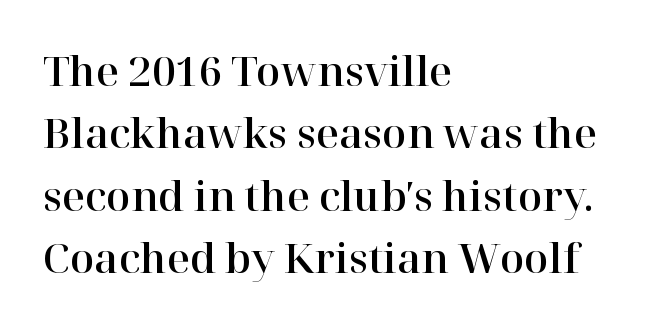
The image shows 40 px serif type, upright; set left-aligned, normal line spacing (1.56x), normal letter spacing, not underlined; high stroke contrast and a medium x-height.
